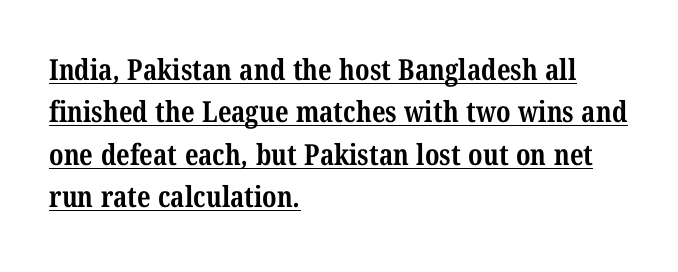
Somebody hit Ctrl+U on this one — the words are underlined. Each letter keeps its own natural width here, so spacing adapts to shape. Pretty heavy lettering here — definitely bold. Check where the strokes stop: tiny serifs finish them off.
